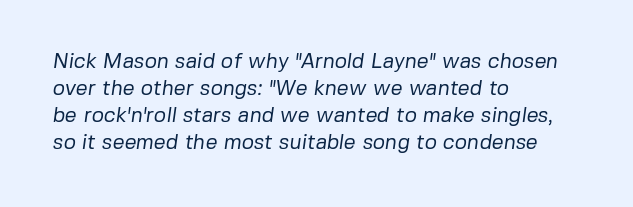
{"bold": "no", "underline": "no", "align": "left", "line_spacing": "normal", "line_spacing_ratio": 1.29, "letter_spacing": "normal", "letter_spacing_em": 0.0, "glyph_px": 21}
